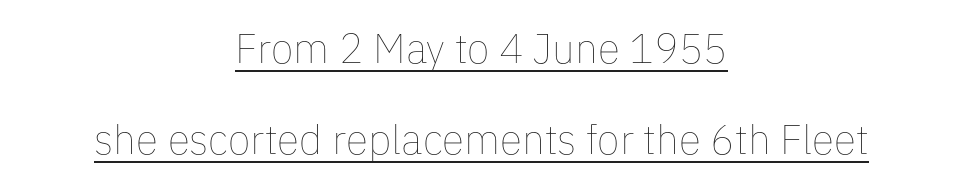
The image shows 41 px thin type, upright; set centered, loose line spacing (2.22x), normal letter spacing, underlined; low stroke contrast and a medium x-height.
